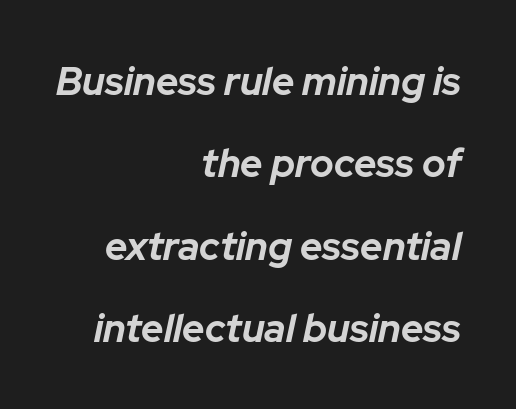
{"italic": "yes", "lean": "right", "slant_degrees": 12, "bold": "yes", "weight": "bold", "width": "normal", "stroke_contrast": "low", "x_height": "medium", "monospaced": "no", "underline": "no", "align": "right", "line_spacing": "loose", "line_spacing_ratio": 2.11, "letter_spacing": "normal", "letter_spacing_em": 0.0, "glyph_px": 39}
